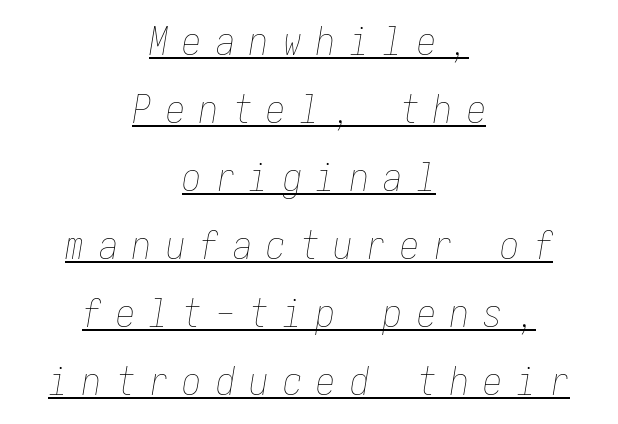
{"italic": "yes", "lean": "right", "slant_degrees": 10, "bold": "no", "weight": "thin", "width": "condensed", "stroke_contrast": "low", "x_height": "medium", "underline": "yes", "align": "center", "line_spacing_ratio": 1.79, "letter_spacing": "wide", "letter_spacing_em": 0.38, "glyph_px": 38}
